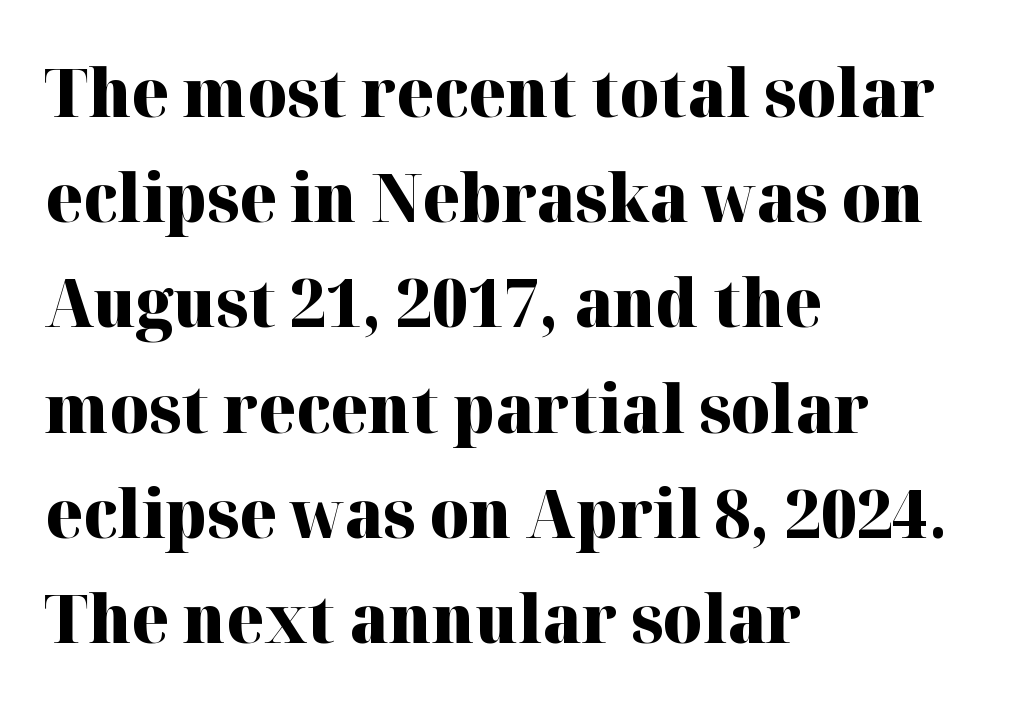
Q: Is the text bold? A: Yes.
Q: Is the text italic (slanted)? A: No, it is upright.
Q: Is the typeface a serif or a sans-serif typeface? A: Serif.
Q: Is the text underlined? A: No.
Q: How is the paragraph aligned? A: Left-aligned.
Q: Is the spacing between letters normal or unusually wide? A: Normal.
Q: Is the spacing between lines tight, normal or loose? A: Normal.
Q: Width (condensed, normal, or wide)? A: Normal.
Q: Stroke contrast? A: High.
Q: x-height? A: Medium.
Q: Monospaced? A: No.
